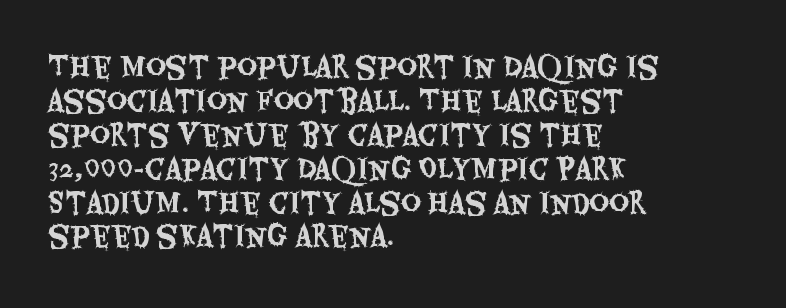
The image shows 28 px condensed sans-serif type, upright; set left-aligned, line spacing 1.21x, normal letter spacing, not underlined; medium stroke contrast and a large x-height.
